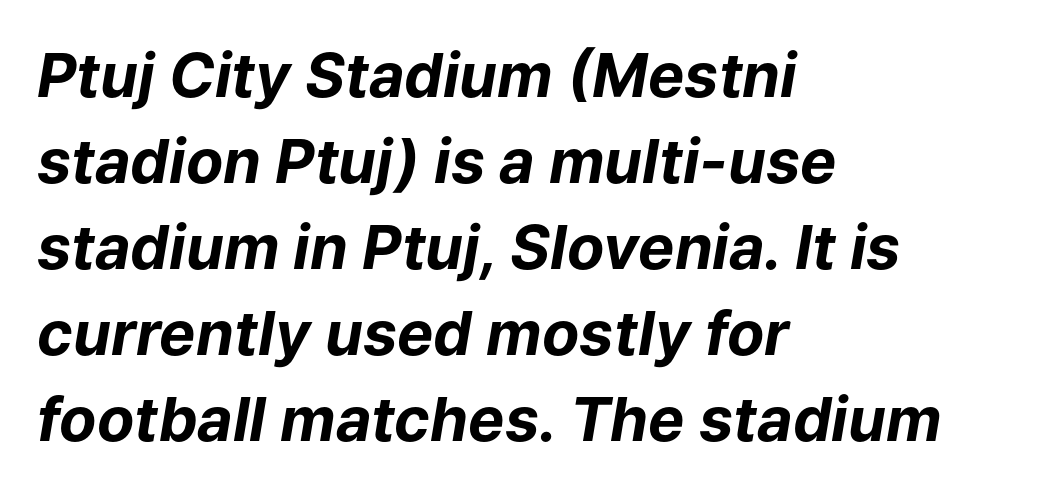
A typesetter would mark this as italic. A typesetter would call this proportional, since set widths differ per character. Evenly set lines give the paragraph a standard silhouette. The paragraph has a hard left edge and a soft right edge. Heavy-handed strokes throughout: this text is bold. Clear beneath every line of the passage.
